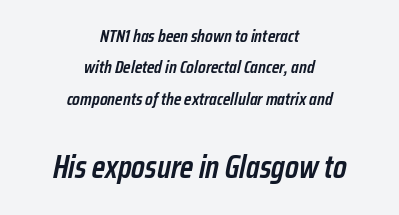
{"italic": "yes", "lean": "right", "slant_degrees": 12, "bold": "semi", "weight": "semibold", "width": "condensed", "stroke_contrast": "low", "x_height": "medium", "monospaced": "no", "underline": "no", "align": "center", "line_spacing_ratio": 1.75, "letter_spacing": "normal", "letter_spacing_em": 0.0, "larger_block": "second", "size_ratio": 1.78, "glyph_px": 32}
